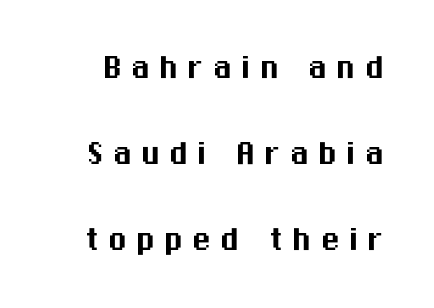
Q: Is the text italic (slanted)? A: No, it is upright.
Q: Is the typeface a serif or a sans-serif typeface? A: Sans-serif.
Q: Is the text underlined? A: No.
Q: Is the spacing between letters normal or unusually wide? A: Unusually wide.
Q: Is the spacing between lines tight, normal or loose? A: Loose.
Q: Width (condensed, normal, or wide)? A: Normal.
Q: Stroke contrast? A: Medium.
Q: x-height? A: Medium.
Q: Monospaced? A: No.
